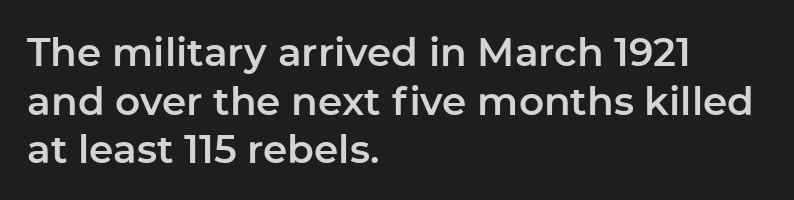
{"serif": "no", "italic": "no", "width": "normal", "stroke_contrast": "low", "x_height": "medium", "monospaced": "no", "underline": "no", "align": "left", "line_spacing": "normal", "line_spacing_ratio": 1.25, "letter_spacing": "normal", "letter_spacing_em": 0.0, "glyph_px": 39}
